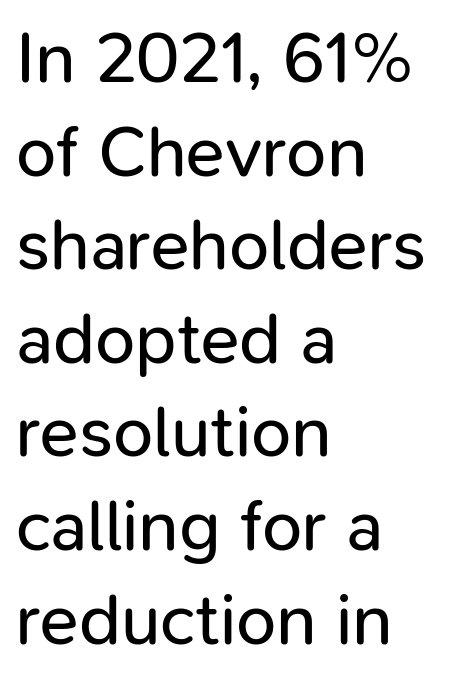
Nothing unusual about the tracking: characters are spaced as the font intends. No heavy texture on the line: the type isn't bold. This sample uses an upright cut, with every glyph sitting square on the baseline. The strip under each line holds only bare page. A classic flush-left, rag-right setting is used for this passage. The rendering uses natural spacing where letterforms have individual widths.
